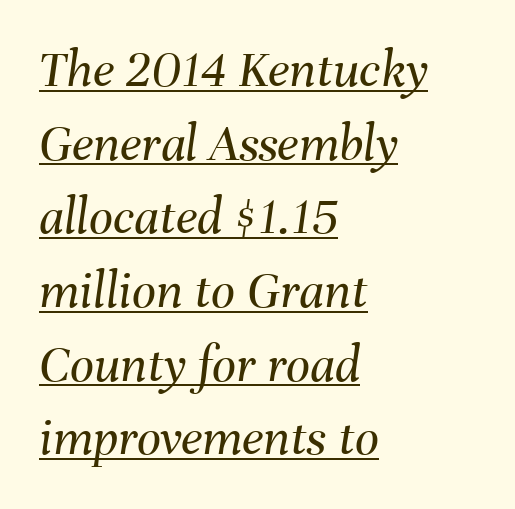
Q: Is the text bold? A: No.
Q: Is the text italic (slanted)? A: Yes, it leans right by about 8 degrees.
Q: Is the text underlined? A: Yes.
Q: How is the paragraph aligned? A: Left-aligned.
Q: Is the spacing between letters normal or unusually wide? A: Normal.
Q: Is the spacing between lines tight, normal or loose? A: Normal.
Q: Width (condensed, normal, or wide)? A: Normal.
Q: Stroke contrast? A: Medium.
Q: x-height? A: Medium.
Q: Monospaced? A: No.
